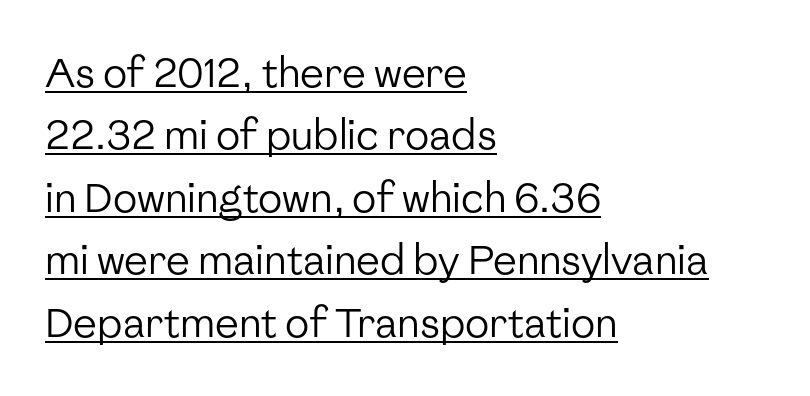
Underline: present. Nope, not italic — everything's standing straight. The rows are spaced the way most documents space them. Proportional: the letters do not fall into vertical columns. A student would call this left alignment; a typographer would say flush left, rag right.
